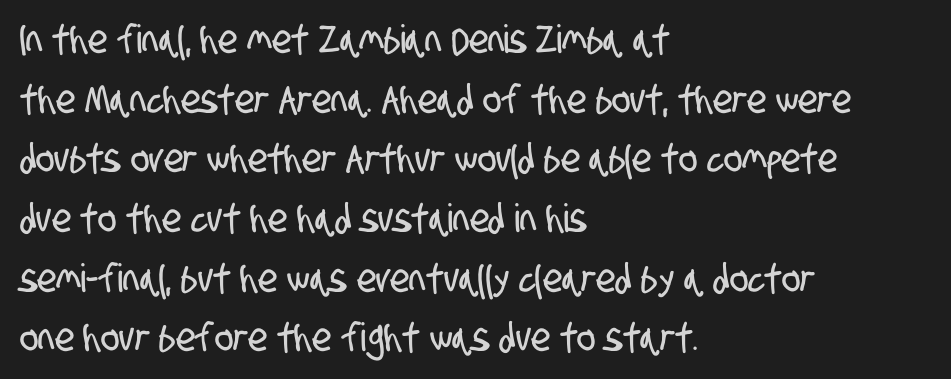
Q: Is the typeface a serif or a sans-serif typeface? A: Sans-serif.
Q: Is the text underlined? A: No.
Q: How is the paragraph aligned? A: Left-aligned.
Q: Is the spacing between letters normal or unusually wide? A: Normal.
Q: Is the spacing between lines tight, normal or loose? A: Normal.
Q: Width (condensed, normal, or wide)? A: Condensed.
Q: Stroke contrast? A: Low.
Q: x-height? A: Large.
Q: Monospaced? A: No.
